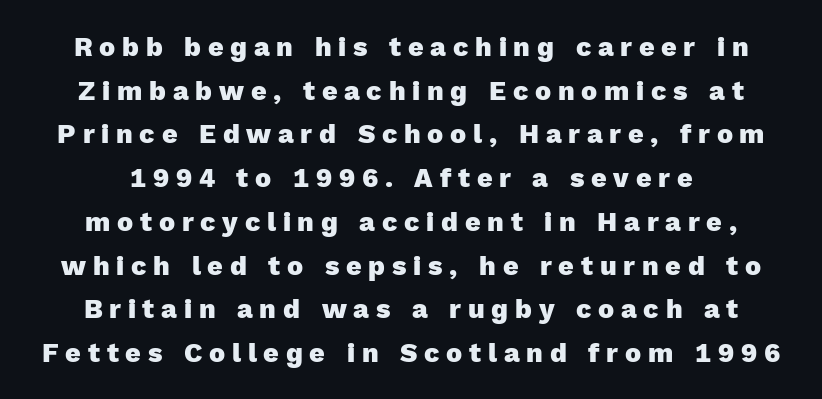
Q: Is the text bold? A: Yes.
Q: Is the text italic (slanted)? A: No, it is upright.
Q: Is the text underlined? A: No.
Q: How is the paragraph aligned? A: Centered.
Q: Is the spacing between letters normal or unusually wide? A: Unusually wide.
Q: Is the spacing between lines tight, normal or loose? A: Normal.
